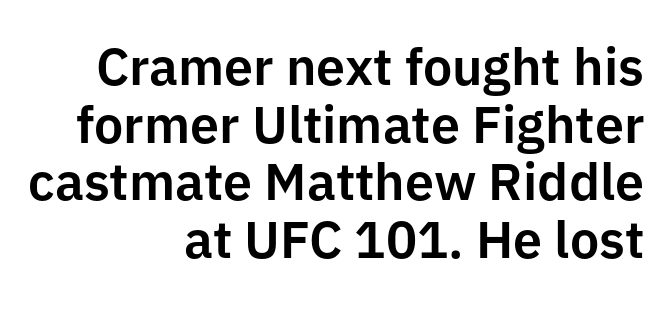
The image shows 52 px sans-serif type, upright; set right-aligned, tight line spacing (1.11x), normal letter spacing, not underlined; low stroke contrast and a medium x-height.
